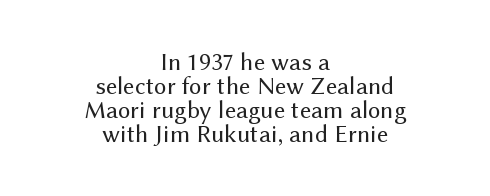
Descenders hang freely into open space. Students, observe: this is what under-led, compact text looks like. Is there any slant? The stems are plumb. The font is comparable to plain body text, perhaps lighter.
